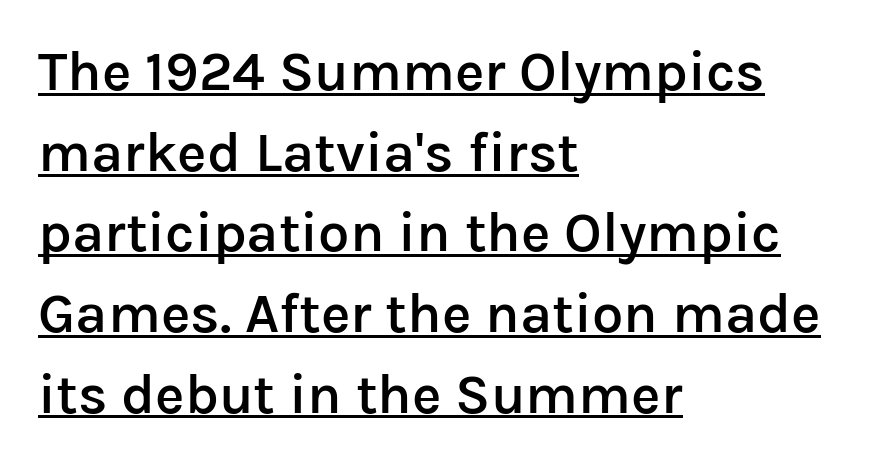
Q: Is the text bold? A: Semi-bold.
Q: Is the text italic (slanted)? A: No, it is upright.
Q: Is the typeface a serif or a sans-serif typeface? A: Sans-serif.
Q: Is the text underlined? A: Yes.
Q: How is the paragraph aligned? A: Left-aligned.
Q: Is the spacing between letters normal or unusually wide? A: Normal.
Q: Is the spacing between lines tight, normal or loose? A: Normal.
Q: Width (condensed, normal, or wide)? A: Normal.
Q: Stroke contrast? A: Low.
Q: x-height? A: Medium.
Q: Monospaced? A: No.
